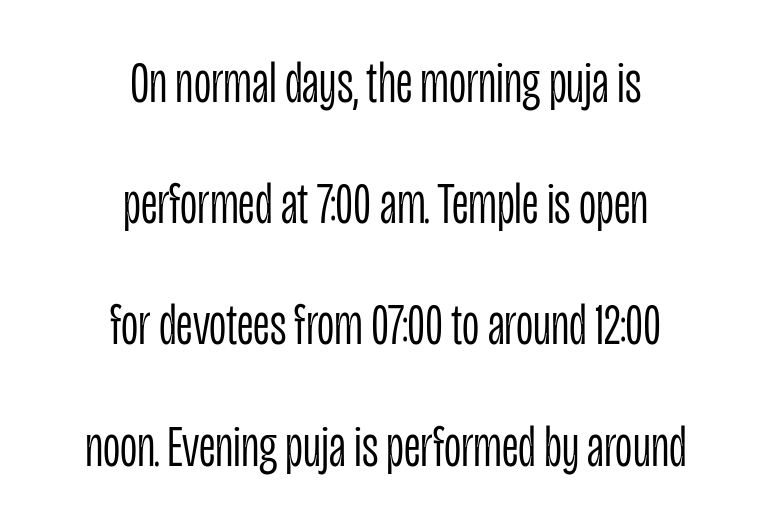
The image shows 60 px light, condensed sans-serif type, upright; set centered, loose line spacing (2.02x), normal letter spacing, not underlined; low stroke contrast and a large x-height.
